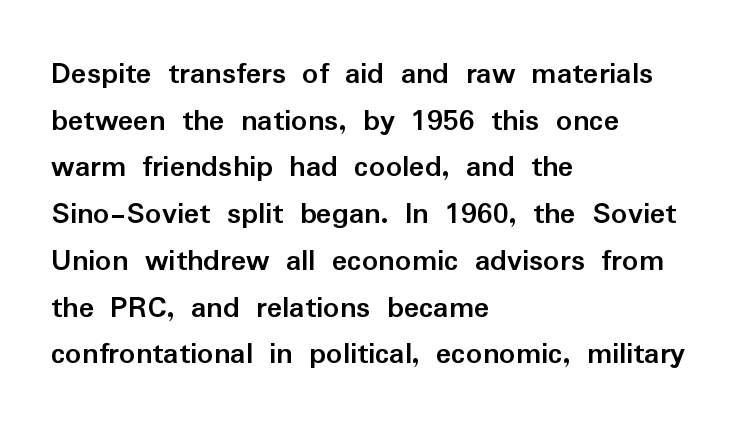
The image shows 32 px semibold sans-serif type, upright; set left-aligned, normal line spacing (1.46x), normal letter spacing, not underlined; low stroke contrast and a medium x-height.
